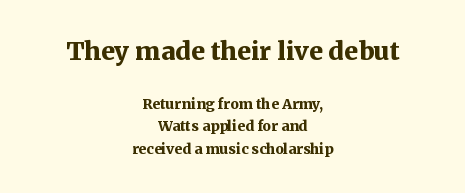
Notice how descenders clear the ascenders below comfortably — that's standard leading. These lines were composed using upright roman letters. The words here are not underlined. Bigger letters appear in the top chunk; the bottom chunk is reduced. The passage shown has conventional tracking throughout.
